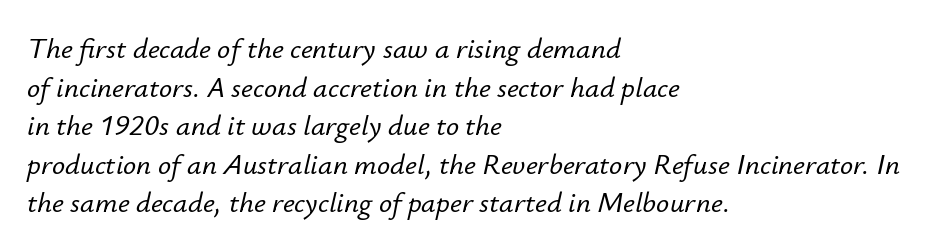
Honestly, the row spacing looks completely unremarkable. Tall strokes in this sample are angled rather than plumb. Honestly, there is no underline to notice here at all. Spacing verdict: proportional, widths tailored to each character.
